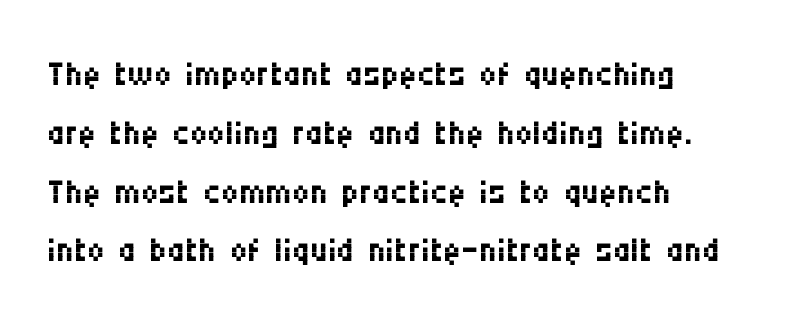
Q: Is the text bold? A: No.
Q: Is the text italic (slanted)? A: No, it is upright.
Q: Is the typeface a serif or a sans-serif typeface? A: Sans-serif.
Q: Is the text underlined? A: No.
Q: Is the spacing between letters normal or unusually wide? A: Normal.
Q: Width (condensed, normal, or wide)? A: Condensed.
Q: Stroke contrast? A: Medium.
Q: x-height? A: Large.
Q: Monospaced? A: No.
